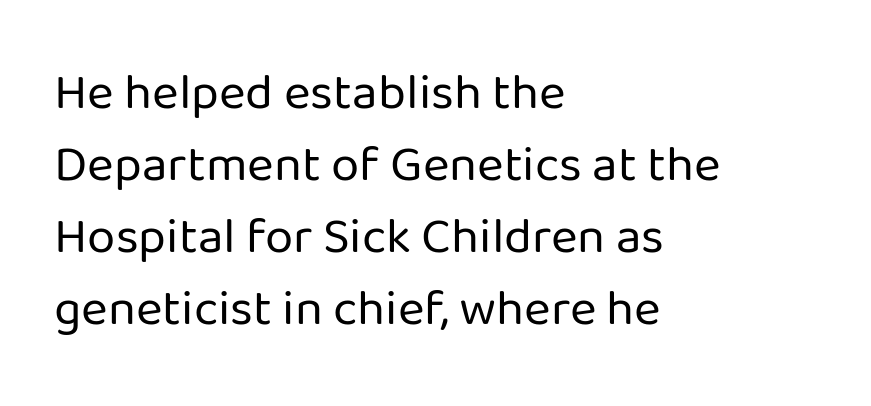
Q: Is the text bold? A: No.
Q: Is the text italic (slanted)? A: No, it is upright.
Q: Is the typeface a serif or a sans-serif typeface? A: Sans-serif.
Q: Is the text underlined? A: No.
Q: How is the paragraph aligned? A: Left-aligned.
Q: Is the spacing between letters normal or unusually wide? A: Normal.
Q: Is the spacing between lines tight, normal or loose? A: Normal.
Q: Width (condensed, normal, or wide)? A: Normal.
Q: Stroke contrast? A: Low.
Q: x-height? A: Medium.
Q: Monospaced? A: No.
